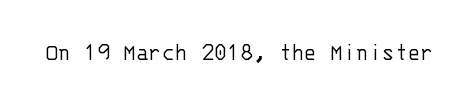
The image shows 24 px text type, upright; set normal letter spacing, not underlined.
